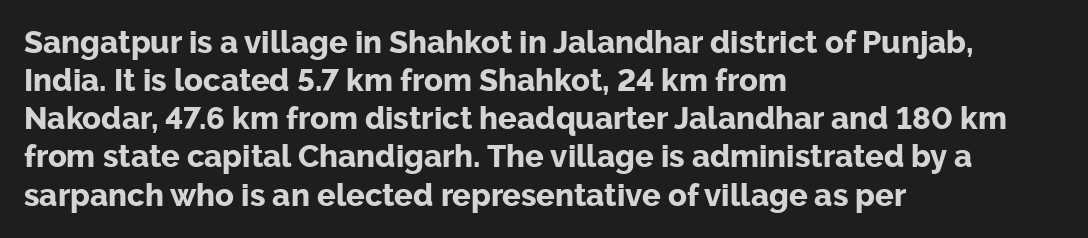
Q: Is the text bold? A: Yes.
Q: Is the text italic (slanted)? A: No, it is upright.
Q: Is the typeface a serif or a sans-serif typeface? A: Sans-serif.
Q: Is the text underlined? A: No.
Q: How is the paragraph aligned? A: Left-aligned.
Q: Is the spacing between letters normal or unusually wide? A: Normal.
Q: Width (condensed, normal, or wide)? A: Normal.
Q: Stroke contrast? A: Low.
Q: x-height? A: Medium.
Q: Monospaced? A: No.
